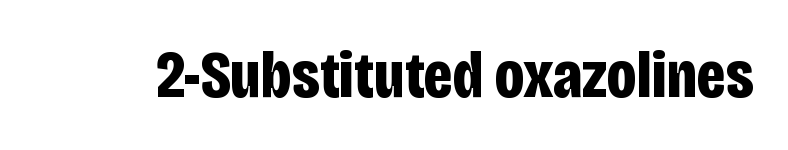
The image shows 67 px bold, condensed sans-serif type, upright; set normal letter spacing, not underlined; low stroke contrast and a large x-height.
